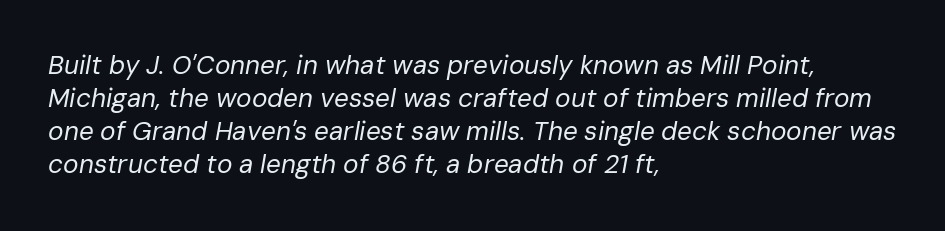
The image shows 26 px text type, italic (leaning right); set left-aligned, normal line spacing (1.27x), normal letter spacing, not underlined.
